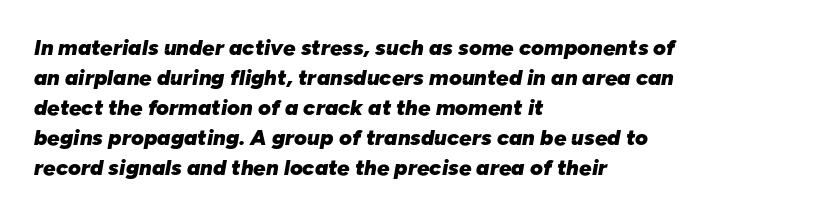
Q: Is the text bold? A: Yes.
Q: Is the text italic (slanted)? A: Yes, it leans right by about 10 degrees.
Q: Is the text underlined? A: No.
Q: How is the paragraph aligned? A: Left-aligned.
Q: Is the spacing between letters normal or unusually wide? A: Normal.
Q: Is the spacing between lines tight, normal or loose? A: Normal.
